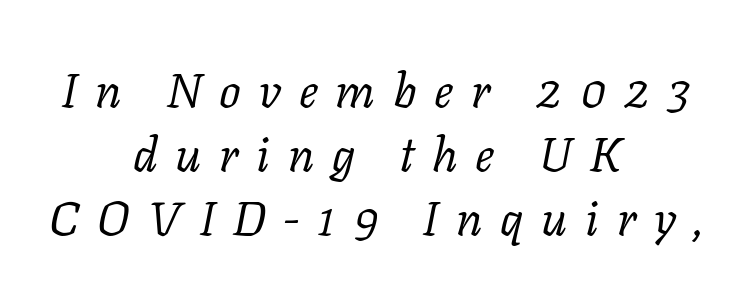
This sample has the flowing, uneven cadence of proportional lettering. Descenders are the only things crossing below the line. Regarding leading, the lines here are spaced in the standard way. Is the type slanted? Yes — the strokes lean at a clear angle.
